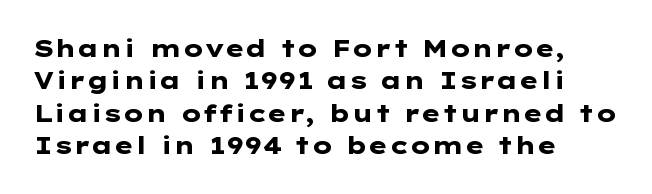
{"italic": "no", "bold": "yes", "underline": "no", "align": "left", "line_spacing": "normal", "line_spacing_ratio": 1.35, "letter_spacing": "normal", "letter_spacing_em": 0.0, "glyph_px": 24}
